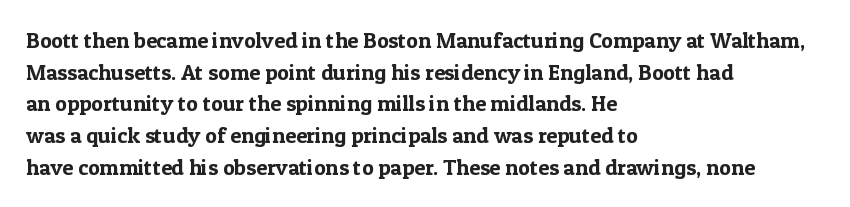
Q: Is the text italic (slanted)? A: No, it is upright.
Q: Is the text underlined? A: No.
Q: How is the paragraph aligned? A: Left-aligned.
Q: Is the spacing between letters normal or unusually wide? A: Normal.
Q: Is the spacing between lines tight, normal or loose? A: Normal.
